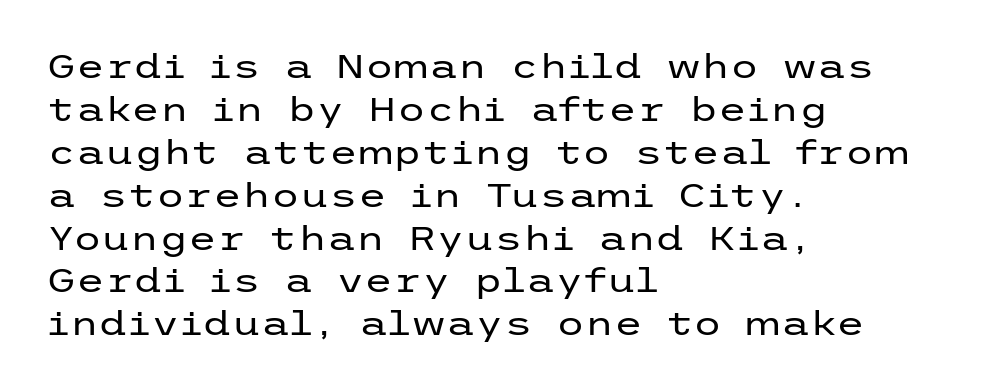
Is this a sans? Yes — the strokes have no serifs. Honestly, the row spacing looks completely unremarkable. Clear beneath every line of the passage. Italic: no, the glyphs are upright roman. The paragraph shown leans on its left margin.
